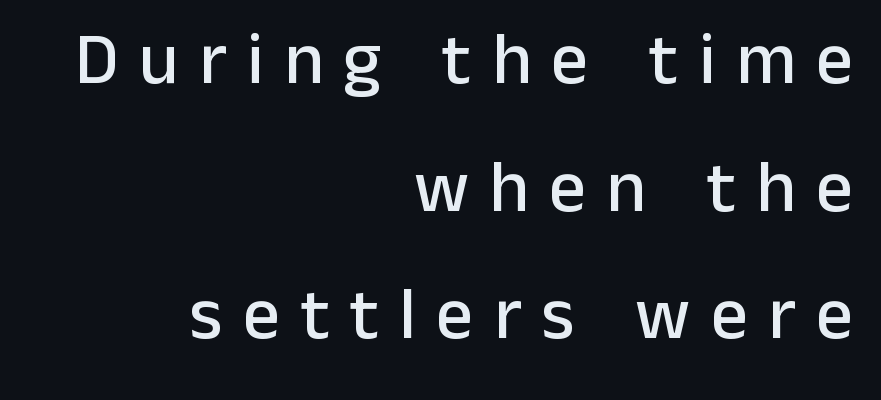
The image shows 73 px sans-serif type, upright; set right-aligned, line spacing 1.75x, unusually wide letter spacing (+0.28 em), not underlined; low stroke contrast and a medium x-height.
